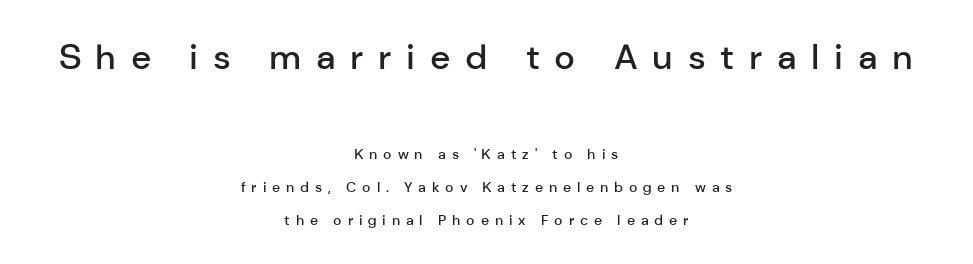
The image shows 35 px semibold sans-serif type, upright; set centered, loose line spacing (2.36x), unusually wide letter spacing (+0.42 em), not underlined; the first (top) block is 2.5x larger; low stroke contrast and a medium x-height.
